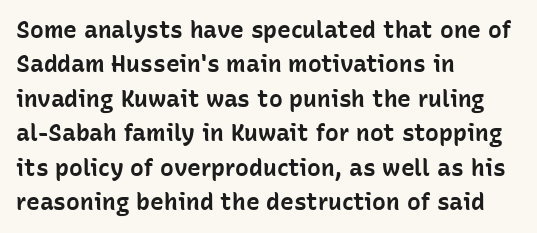
{"italic": "no", "bold": "yes", "underline": "no", "align": "left", "line_spacing": "normal", "line_spacing_ratio": 1.5, "letter_spacing": "normal", "letter_spacing_em": 0.0, "glyph_px": 23}
